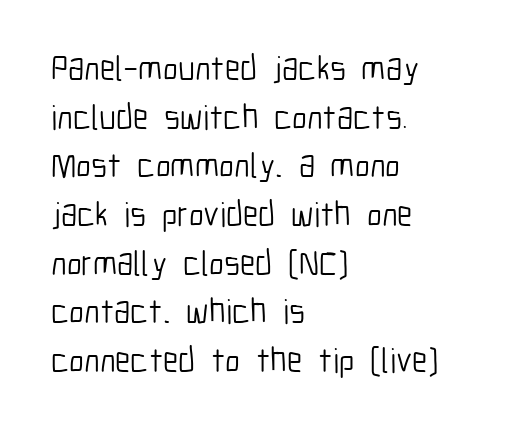
Baseline-to-baseline distance is the conventional proportion of letter height. This rendering features lettering with no underline. You could call the tracking neutral — neither tight nor loose. Alignment: flush left. Tall strokes in this sample are plumb rather than angled. Bold? No — there's no thickening of the strokes.
